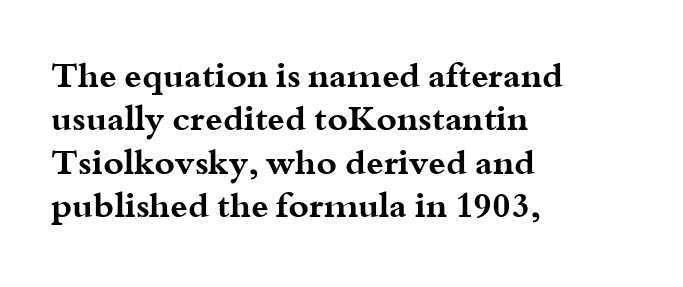
The image shows 35 px bold, wide serif type, upright; set left-aligned, line spacing 1.24x, normal letter spacing, not underlined; medium stroke contrast and a small x-height.
